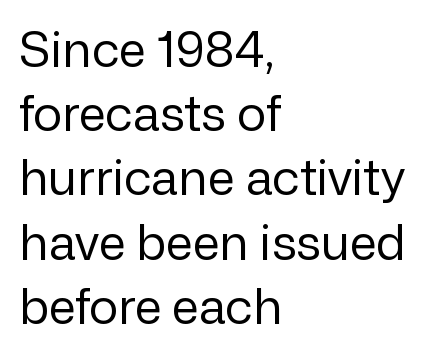
The image shows 49 px regular-weight sans-serif type, upright; set left-aligned, normal line spacing (1.31x), normal letter spacing, not underlined; low stroke contrast and a medium x-height.
